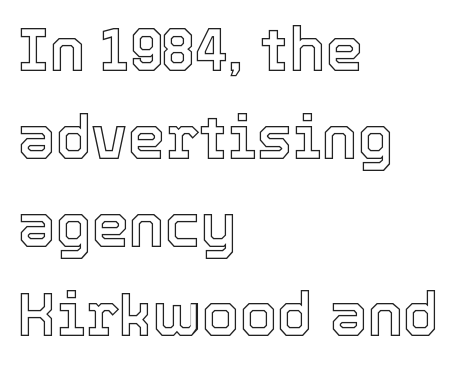
Each line starts at the same left margin while the right side varies. These lines sit exactly where default settings would place them. Decoration check: the copy has no underline. The tracking reads as untouched default to a designer's eye.
